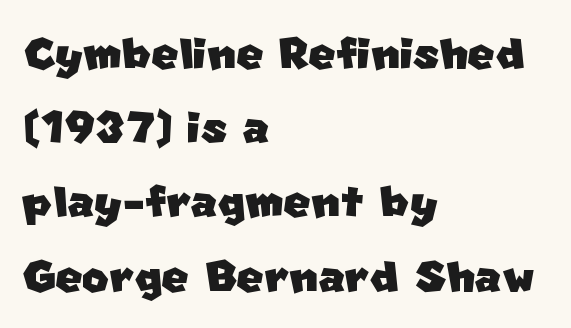
{"serif": "no", "width": "normal", "stroke_contrast": "low", "x_height": "large", "monospaced": "no", "underline": "no", "align": "left", "line_spacing": "normal", "line_spacing_ratio": 1.28, "letter_spacing": "normal", "letter_spacing_em": 0.0, "glyph_px": 58}
